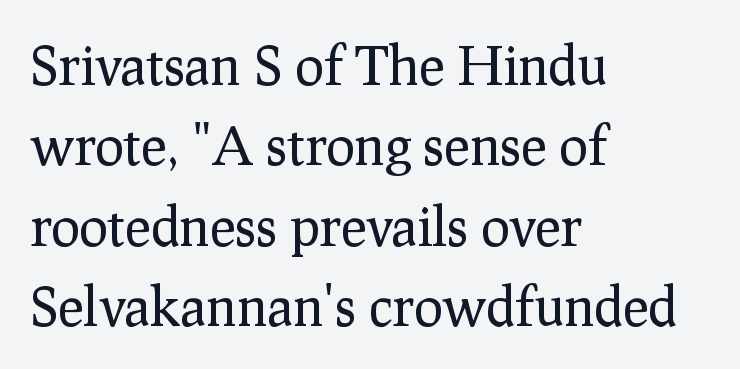
Q: Is the text bold? A: No.
Q: Is the text italic (slanted)? A: No, it is upright.
Q: Is the typeface a serif or a sans-serif typeface? A: Serif.
Q: Is the text underlined? A: No.
Q: How is the paragraph aligned? A: Left-aligned.
Q: Is the spacing between letters normal or unusually wide? A: Normal.
Q: Is the spacing between lines tight, normal or loose? A: Normal.
Q: Width (condensed, normal, or wide)? A: Normal.
Q: Stroke contrast? A: Low.
Q: x-height? A: Medium.
Q: Monospaced? A: No.
